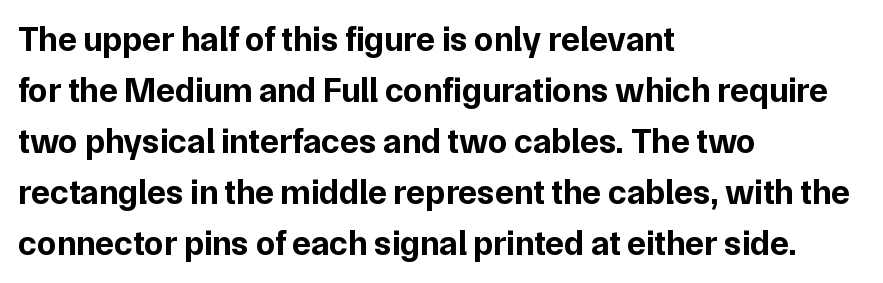
What's the leading like? Ordinary, nothing unusual. Pretty heavy lettering here — definitely bold. Serif or sans? Sans — the stroke terminals are bare. Do the characters align in a grid? No, the font is proportional. These lines are set flush left with a ragged right edge. No word sits above an underline.
